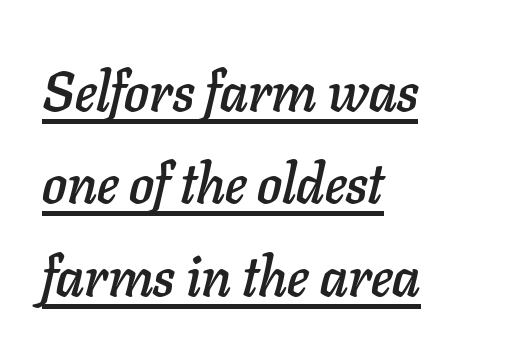
The image shows 55 px text type, italic (leaning right); set left-aligned, normal line spacing (1.68x), normal letter spacing, underlined; low stroke contrast and a medium x-height.
